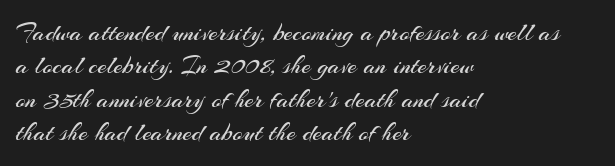
Q: Is the text bold? A: No.
Q: Is the text italic (slanted)? A: Yes.
Q: Is the text underlined? A: No.
Q: How is the paragraph aligned? A: Left-aligned.
Q: Is the spacing between letters normal or unusually wide? A: Normal.
Q: Is the spacing between lines tight, normal or loose? A: Normal.
